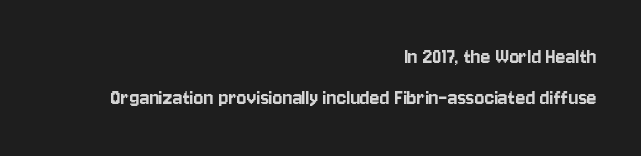
Q: Is the text italic (slanted)? A: No, it is upright.
Q: Is the text underlined? A: No.
Q: How is the paragraph aligned? A: Right-aligned.
Q: Is the spacing between letters normal or unusually wide? A: Normal.
